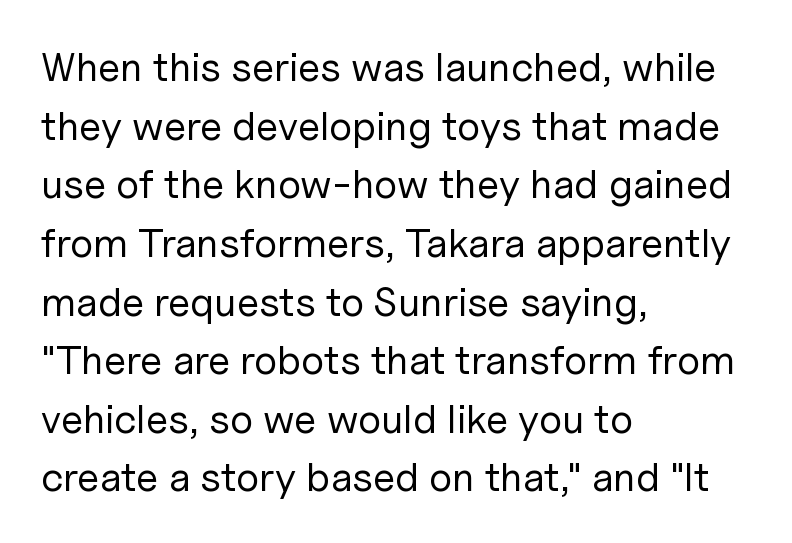
The typesetter chose a ragged-right arrangement here. The passage shown is typeset with a sans-serif family. Stems and bowls with no extra thickness — not bold. Letters rest on an invisible, unmarked baseline. Style check: upright.
